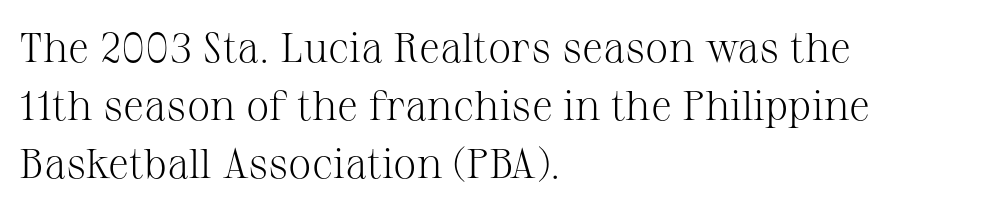
Q: Is the text bold? A: No.
Q: Is the text italic (slanted)? A: No, it is upright.
Q: Is the typeface a serif or a sans-serif typeface? A: Serif.
Q: Is the text underlined? A: No.
Q: How is the paragraph aligned? A: Left-aligned.
Q: Is the spacing between letters normal or unusually wide? A: Normal.
Q: Is the spacing between lines tight, normal or loose? A: Normal.
Q: Width (condensed, normal, or wide)? A: Normal.
Q: Stroke contrast? A: Medium.
Q: x-height? A: Medium.
Q: Monospaced? A: No.
